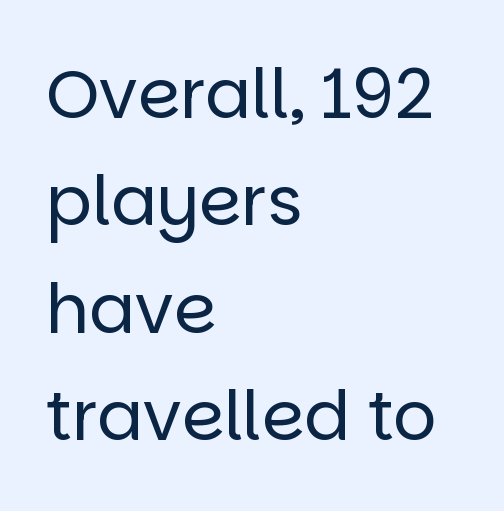
{"serif": "no", "italic": "no", "bold": "no", "weight": "regular", "width": "normal", "stroke_contrast": "low", "x_height": "large", "monospaced": "no", "underline": "no", "align": "left", "line_spacing": "normal", "line_spacing_ratio": 1.58, "letter_spacing": "normal", "letter_spacing_em": 0.0, "glyph_px": 68}
